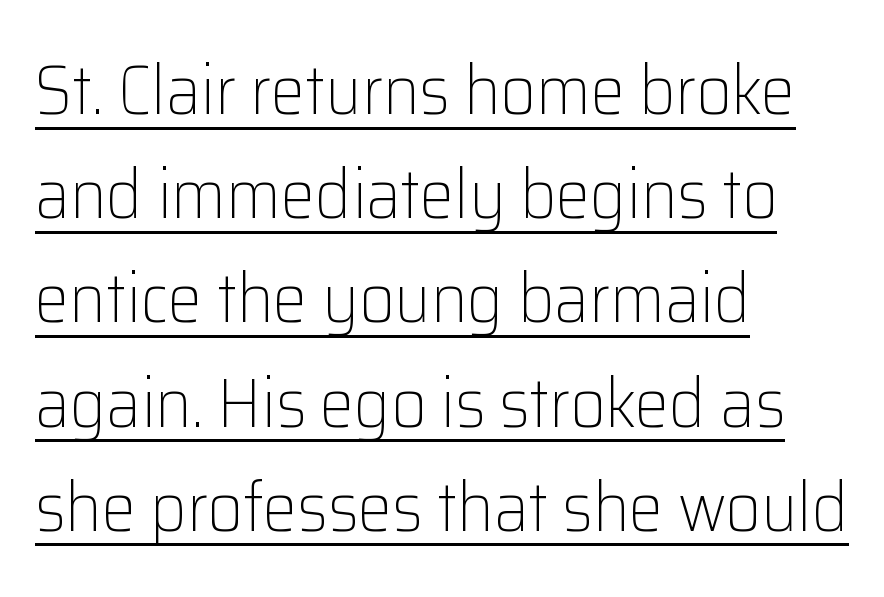
Q: Is the text bold? A: No.
Q: Is the text italic (slanted)? A: No, it is upright.
Q: Is the typeface a serif or a sans-serif typeface? A: Sans-serif.
Q: Is the text underlined? A: Yes.
Q: How is the paragraph aligned? A: Left-aligned.
Q: Is the spacing between letters normal or unusually wide? A: Normal.
Q: Is the spacing between lines tight, normal or loose? A: Normal.
Q: Width (condensed, normal, or wide)? A: Normal.
Q: Stroke contrast? A: Low.
Q: x-height? A: Medium.
Q: Monospaced? A: No.
